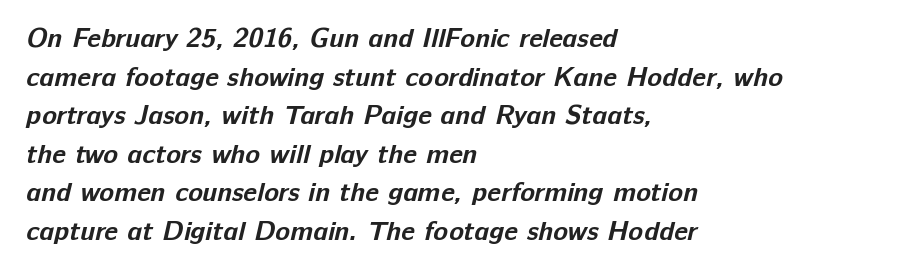
Evenly set lines give the paragraph a standard silhouette. Notice how thick the strokes are: this is what a full bold looks like. Where is the straight margin? On the left. The horizontal fit of the characters is conventional and even.
